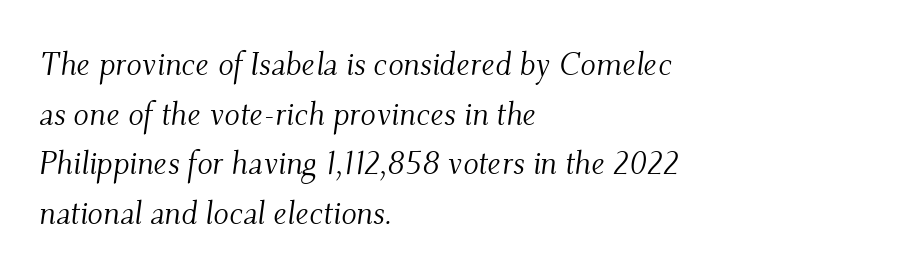
The image shows 32 px light serif type, italic (leaning right); set left-aligned, normal line spacing (1.55x), normal letter spacing, not underlined; medium stroke contrast and a small x-height.
